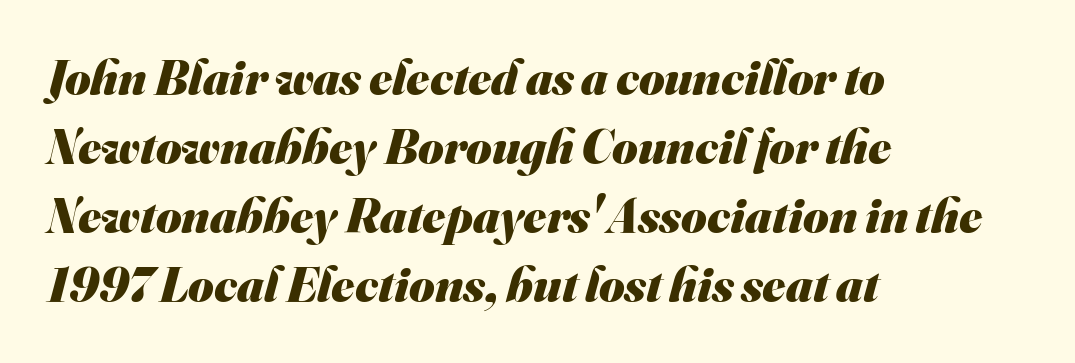
Check where the strokes stop: nothing finishes them off — pure sans. Normally led — the rows are evenly, conventionally spaced. Any mark beneath the type? The region is blank. All the whitespace from short lines collects on the right. Varying glyph widths throughout — classic text-font behaviour.
